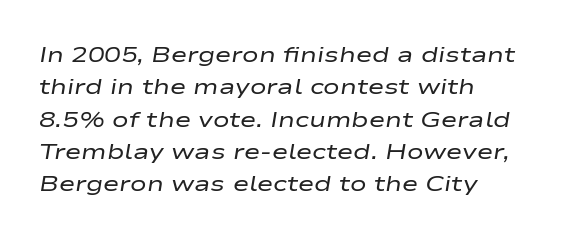
Q: Is the text bold? A: No.
Q: Is the text italic (slanted)? A: Yes, it leans right by about 9 degrees.
Q: Is the text underlined? A: No.
Q: How is the paragraph aligned? A: Left-aligned.
Q: Is the spacing between letters normal or unusually wide? A: Normal.
Q: Is the spacing between lines tight, normal or loose? A: Normal.
